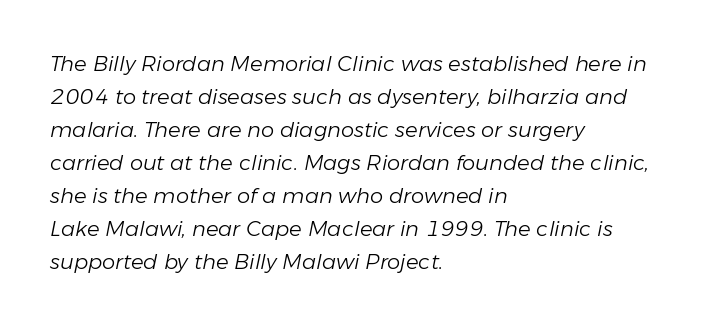
Q: Is the text bold? A: No.
Q: Is the text italic (slanted)? A: Yes, it leans right by about 11 degrees.
Q: Is the text underlined? A: No.
Q: How is the paragraph aligned? A: Left-aligned.
Q: Is the spacing between letters normal or unusually wide? A: Normal.
Q: Is the spacing between lines tight, normal or loose? A: Normal.
